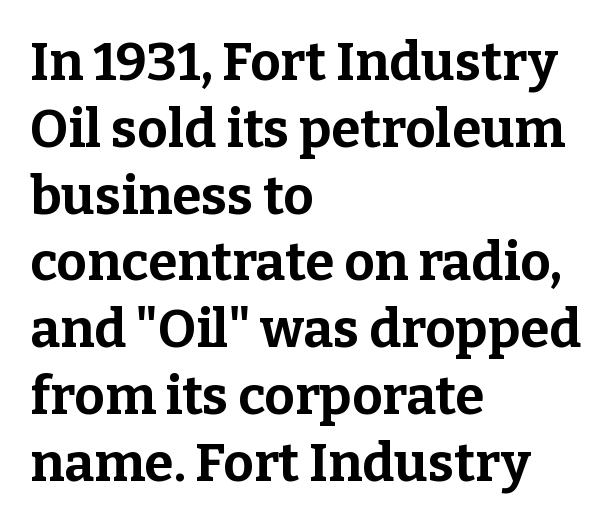
The image shows 53 px bold serif type, upright; set left-aligned, normal line spacing (1.26x), normal letter spacing, not underlined; low stroke contrast and a medium x-height.
